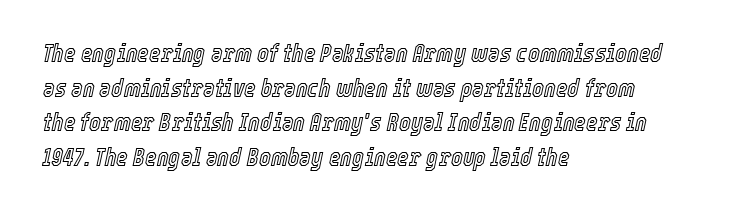
The image shows 25 px text type, italic (leaning right); set left-aligned, normal line spacing (1.39x), normal letter spacing, not underlined.
